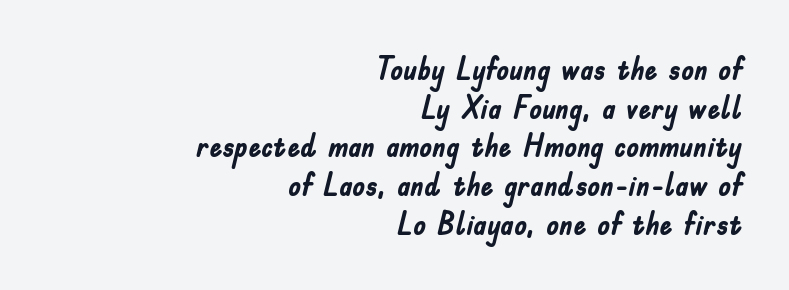
Q: Is the text bold? A: Yes.
Q: Is the text italic (slanted)? A: Yes.
Q: Is the typeface a serif or a sans-serif typeface? A: Sans-serif.
Q: Is the text underlined? A: No.
Q: How is the paragraph aligned? A: Right-aligned.
Q: Is the spacing between letters normal or unusually wide? A: Normal.
Q: Width (condensed, normal, or wide)? A: Condensed.
Q: Stroke contrast? A: Low.
Q: x-height? A: Small.
Q: Monospaced? A: No.
